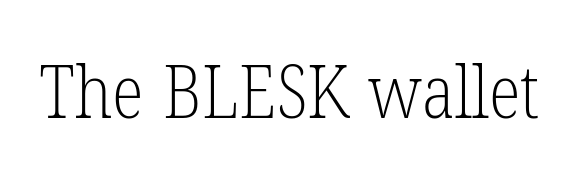
Q: Is the text bold? A: No.
Q: Is the typeface a serif or a sans-serif typeface? A: Serif.
Q: Is the text underlined? A: No.
Q: Is the spacing between letters normal or unusually wide? A: Normal.
Q: Width (condensed, normal, or wide)? A: Condensed.
Q: Stroke contrast? A: Low.
Q: x-height? A: Medium.
Q: Monospaced? A: No.
